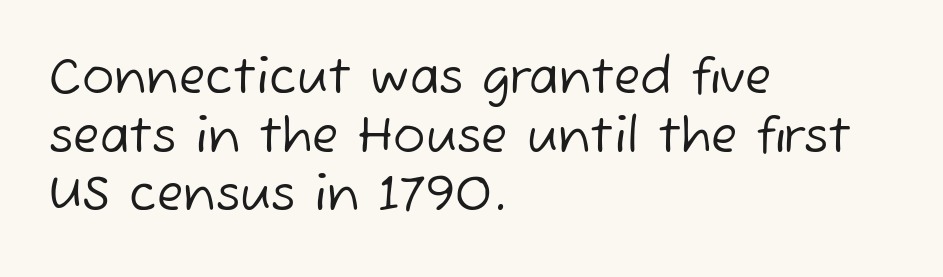
Q: Is the text bold? A: No.
Q: Is the typeface a serif or a sans-serif typeface? A: Sans-serif.
Q: Is the text underlined? A: No.
Q: How is the paragraph aligned? A: Left-aligned.
Q: Is the spacing between letters normal or unusually wide? A: Normal.
Q: Width (condensed, normal, or wide)? A: Normal.
Q: Stroke contrast? A: Low.
Q: x-height? A: Medium.
Q: Monospaced? A: No.
